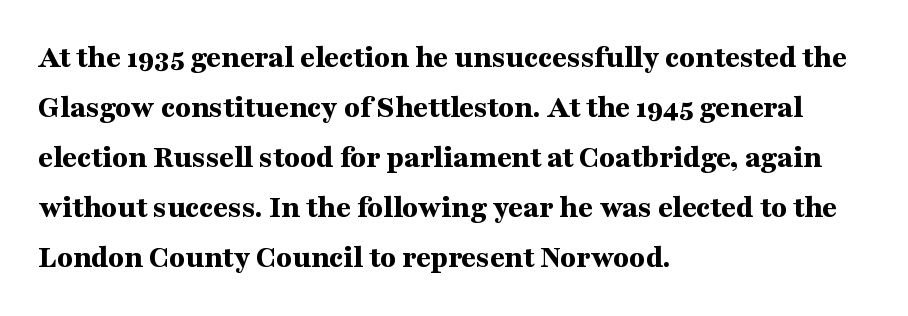
{"serif": "yes", "italic": "no", "bold": "yes", "weight": "bold", "width": "wide", "stroke_contrast": "medium", "x_height": "medium", "monospaced": "no", "underline": "no", "align": "left", "line_spacing": "normal", "line_spacing_ratio": 1.56, "letter_spacing": "normal", "letter_spacing_em": 0.0, "glyph_px": 32}
